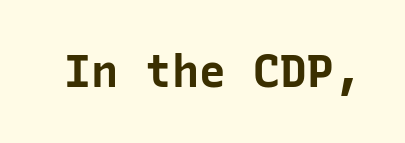
The image shows 45 px bold sans-serif type, upright, monospaced; set normal letter spacing, not underlined; low stroke contrast and a medium x-height.
